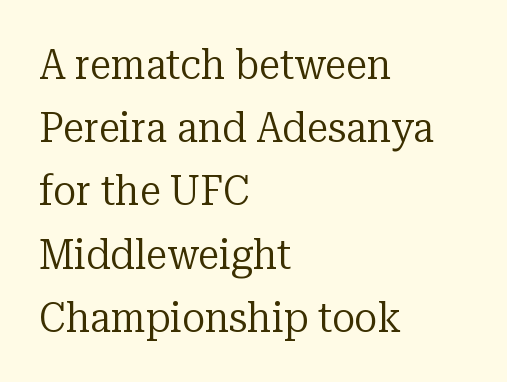
The image shows 43 px regular-weight serif type, upright; set left-aligned, normal line spacing (1.47x), normal letter spacing, not underlined; low stroke contrast and a medium x-height.
